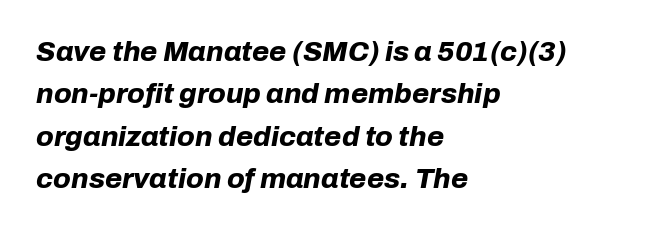
The image shows 28 px bold type, italic (leaning right); set left-aligned, normal line spacing (1.51x), normal letter spacing, not underlined; low stroke contrast and a medium x-height.
